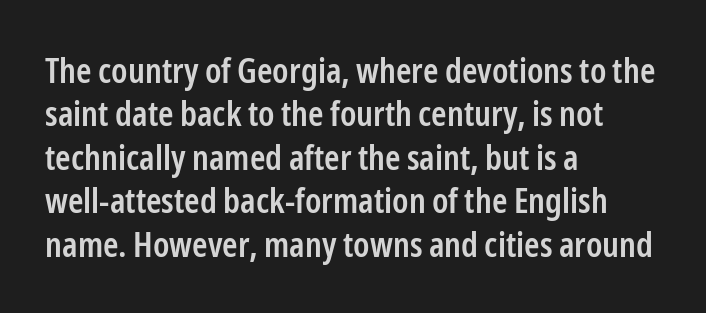
{"serif": "no", "italic": "no", "bold": "semi", "weight": "semibold", "width": "condensed", "stroke_contrast": "low", "x_height": "medium", "monospaced": "no", "underline": "no", "align": "left", "line_spacing_ratio": 1.24, "letter_spacing": "normal", "letter_spacing_em": 0.0, "glyph_px": 35}
